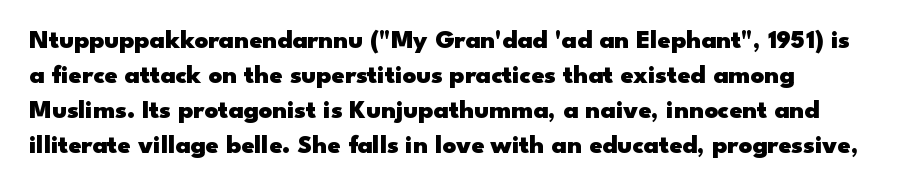
The image shows 26 px bold type, upright; set normal line spacing (1.34x), normal letter spacing, not underlined.
